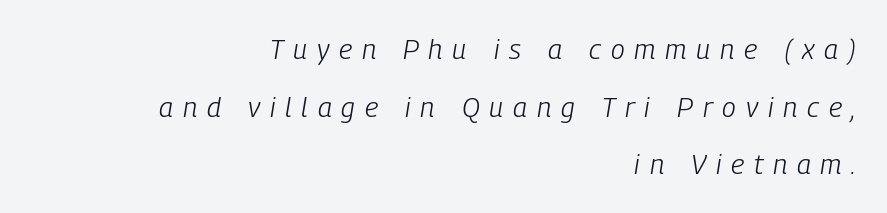
Observe the lean: these are italic letterforms. Students, note that the glyphs here are deliberately spaced far apart. The lines are spread far apart with generous leading. The ragged edge is on the left, which tells us the setting is flush right. The glyphs are unaccompanied by any horizontal stroke below them. Each letter keeps its own natural width here, so spacing adapts to shape.
